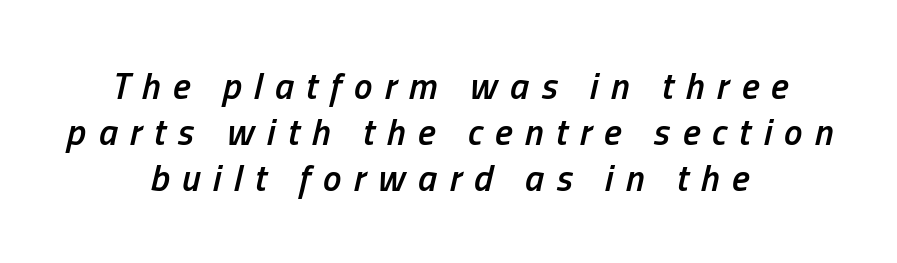
The image shows 37 px semibold, condensed type, italic (leaning right); set centered, line spacing 1.24x, unusually wide letter spacing (+0.33 em), not underlined; low stroke contrast and a medium x-height.
